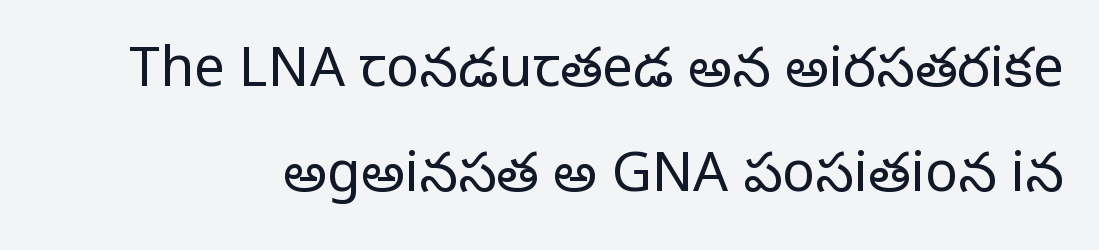
The image shows 55 px regular-weight serif type, upright; set loose line spacing (1.91x), normal letter spacing, not underlined; low stroke contrast and a large x-height.
